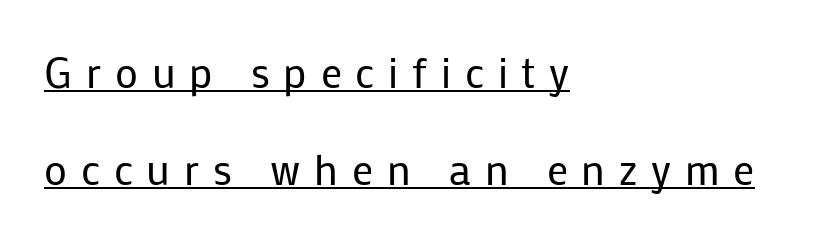
The image shows 42 px regular-weight sans-serif type, upright; set left-aligned, loose line spacing (2.32x), unusually wide letter spacing (+0.33 em), underlined; low stroke contrast and a medium x-height.
